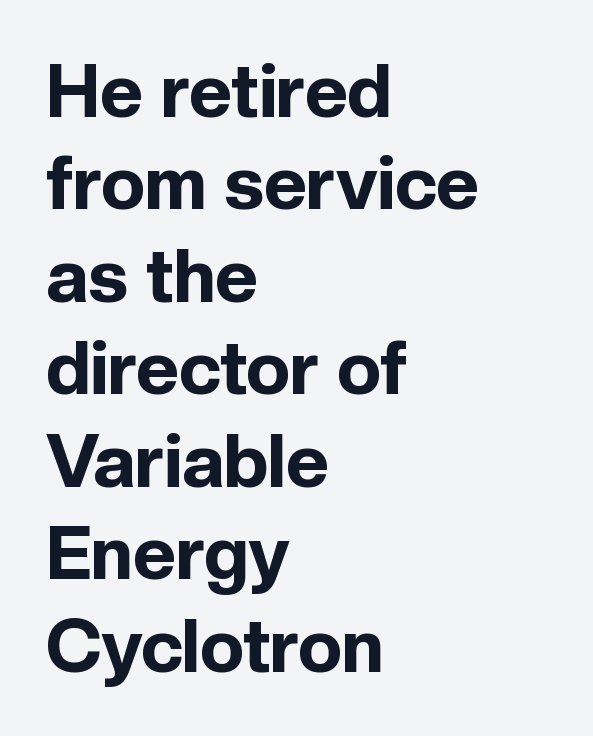
Weight check: bold — yes, fully. Notice how descenders clear the ascenders below comfortably — that's standard leading. This sample has the flowing, uneven cadence of proportional lettering. The lines in this sample share a left origin and differ only in where they stop. What kind of face is this? One without serifs — a sans. Just letters on the line, the space beneath them empty.
